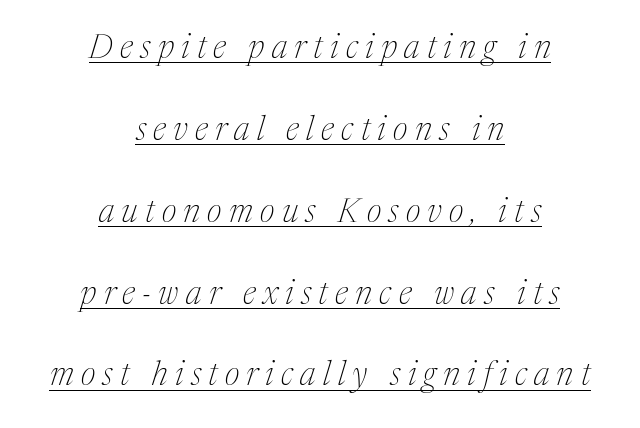
{"serif": "yes", "italic": "yes", "lean": "right", "slant_degrees": 17, "bold": "no", "weight": "thin", "width": "normal", "stroke_contrast": "medium", "x_height": "medium", "monospaced": "no", "underline": "yes", "align": "center", "line_spacing": "loose", "line_spacing_ratio": 2.48, "letter_spacing": "wide", "letter_spacing_em": 0.22, "glyph_px": 33}
